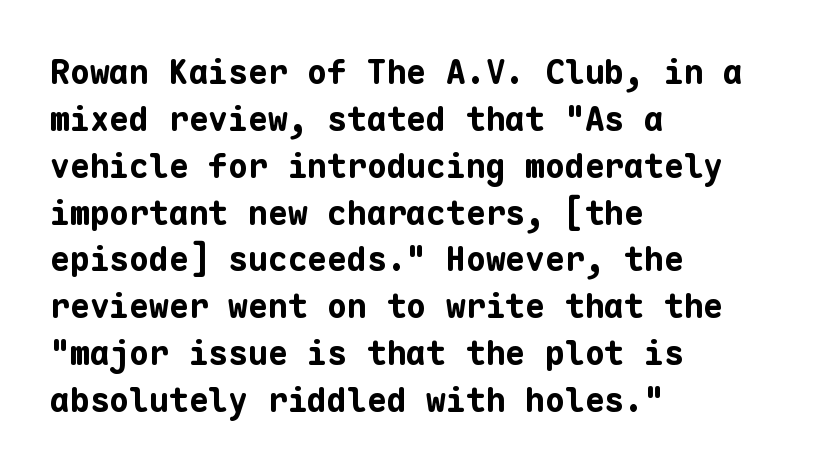
Type without underlining. In terms of posture, this sample is upright. The face used here is monospaced, like something from a code editor. Letter spacing: default. What kind of face is this? One without serifs — a sans. The setting favours the left margin, as ordinary paragraphs usually do.
